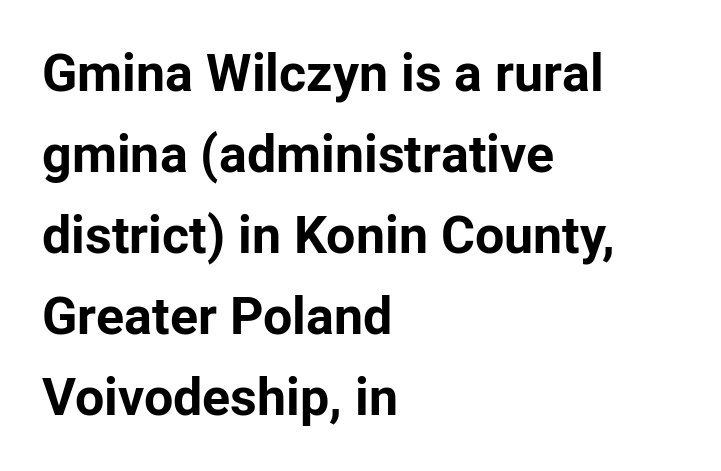
This rendering features lettering with no underline. This sample uses plain, unmodified letter spacing. The setting favours the left margin, as ordinary paragraphs usually do. These lines are rendered in a variable-pitch font. The designer went with a sans here, leaving each stem footless.
